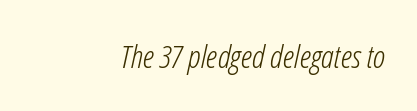
Q: Is the text bold? A: No.
Q: Is the text italic (slanted)? A: Yes, it leans right by about 12 degrees.
Q: Is the text underlined? A: No.
Q: Is the spacing between letters normal or unusually wide? A: Normal.
Q: Width (condensed, normal, or wide)? A: Condensed.
Q: Stroke contrast? A: Low.
Q: x-height? A: Medium.
Q: Monospaced? A: No.
